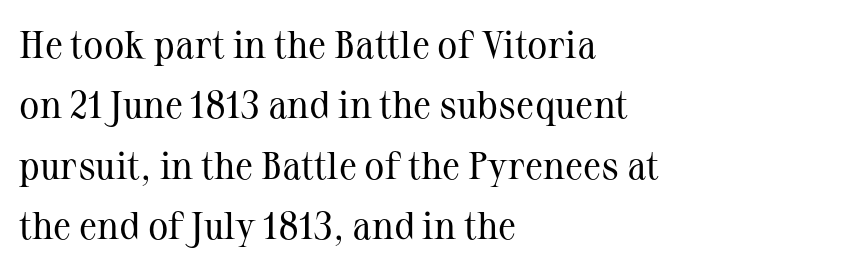
Q: Is the text bold? A: No.
Q: Is the text italic (slanted)? A: No, it is upright.
Q: Is the typeface a serif or a sans-serif typeface? A: Serif.
Q: Is the text underlined? A: No.
Q: How is the paragraph aligned? A: Left-aligned.
Q: Is the spacing between letters normal or unusually wide? A: Normal.
Q: Is the spacing between lines tight, normal or loose? A: Normal.
Q: Width (condensed, normal, or wide)? A: Normal.
Q: Stroke contrast? A: Medium.
Q: x-height? A: Medium.
Q: Monospaced? A: No.
